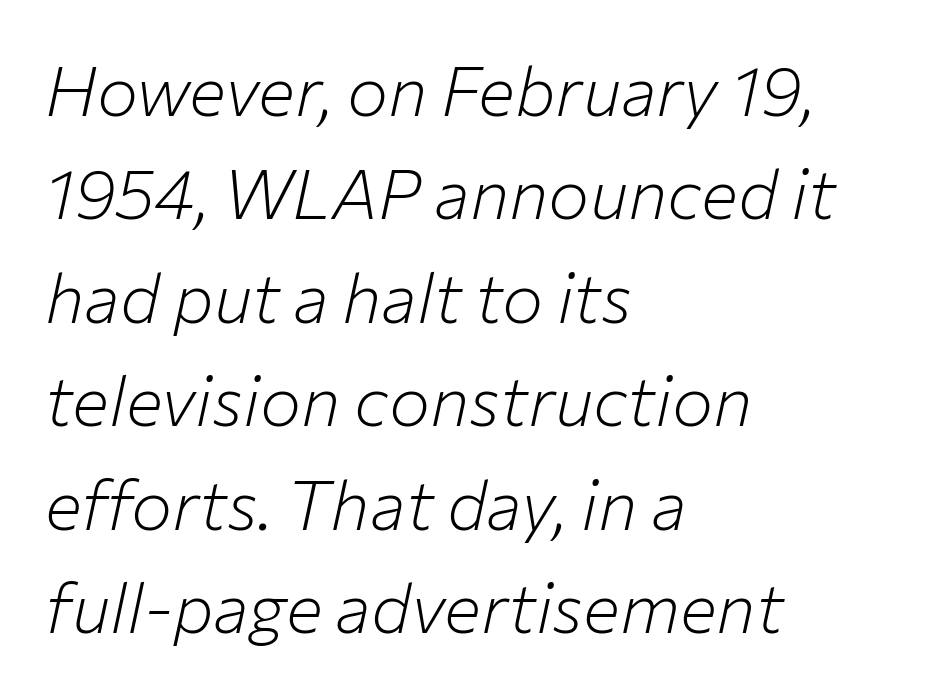
The image shows 69 px light type, italic (leaning right); set left-aligned, normal line spacing (1.5x), normal letter spacing, not underlined; low stroke contrast and a medium x-height.
